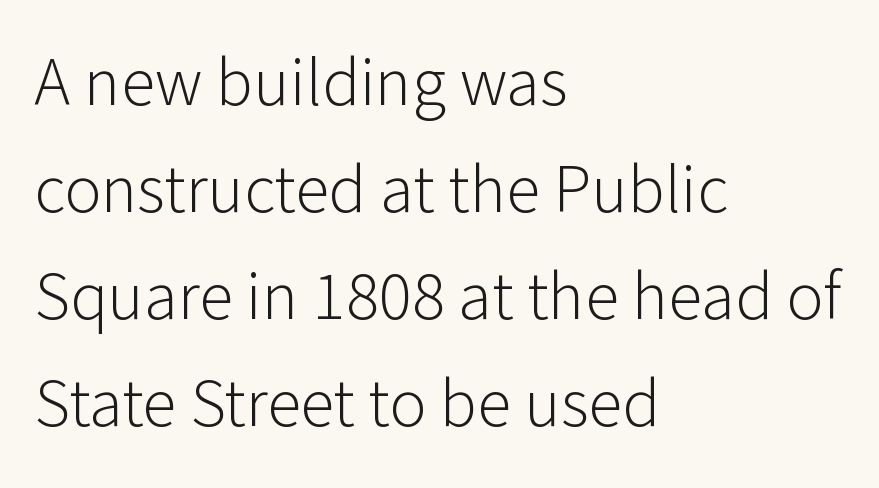
{"serif": "no", "italic": "no", "bold": "no", "weight": "light", "width": "normal", "stroke_contrast": "low", "x_height": "medium", "monospaced": "no", "underline": "no", "align": "left", "line_spacing": "normal", "line_spacing_ratio": 1.55, "letter_spacing": "normal", "letter_spacing_em": 0.0, "glyph_px": 69}
